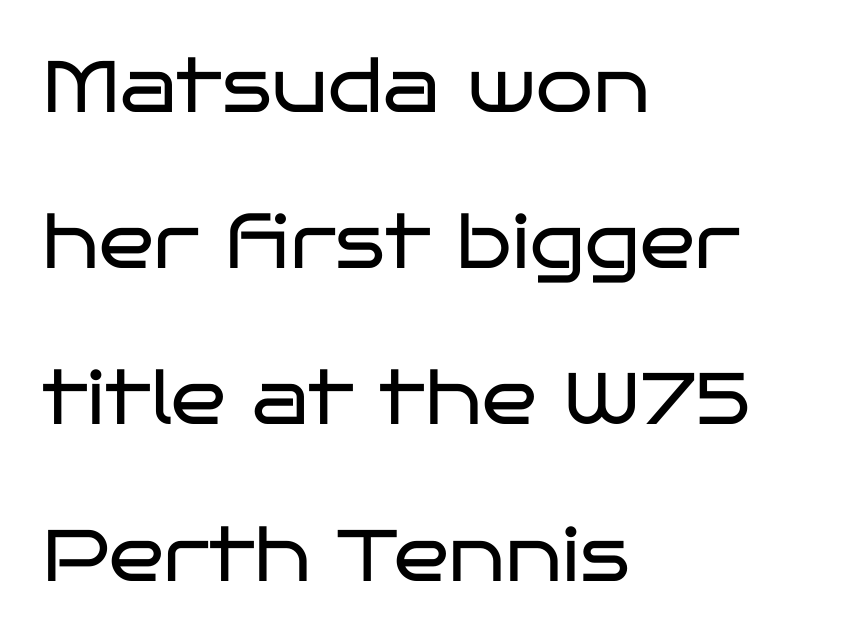
The image shows 73 px regular-weight, wide sans-serif type, upright; set left-aligned, loose line spacing (2.14x), normal letter spacing, not underlined; low stroke contrast and a large x-height.
